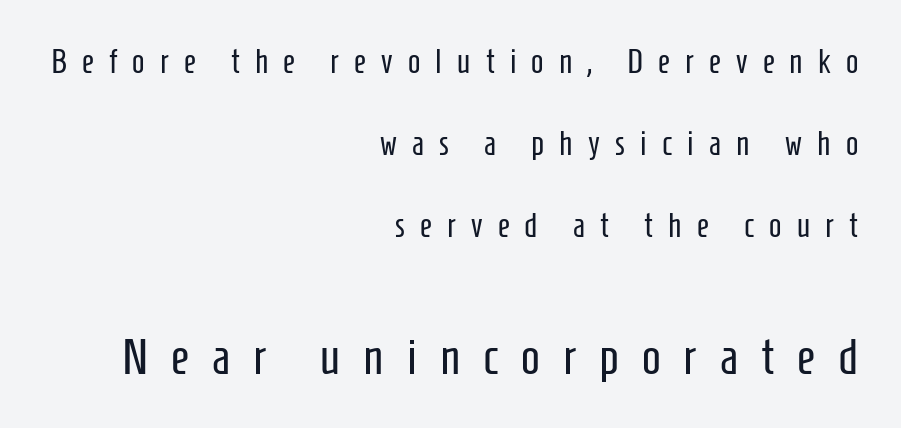
{"serif": "no", "italic": "no", "bold": "no", "weight": "regular", "width": "condensed", "stroke_contrast": "low", "x_height": "medium", "monospaced": "no", "underline": "no", "align": "right", "line_spacing": "loose", "line_spacing_ratio": 2.48, "letter_spacing": "wide", "letter_spacing_em": 0.46, "larger_block": "second", "size_ratio": 1.52, "glyph_px": 50}
